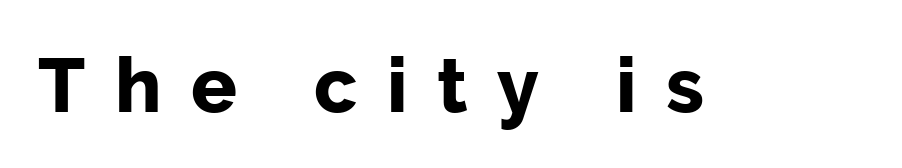
{"serif": "no", "italic": "no", "width": "normal", "stroke_contrast": "low", "x_height": "medium", "monospaced": "no", "underline": "no", "letter_spacing": "wide", "letter_spacing_em": 0.39, "glyph_px": 76}
